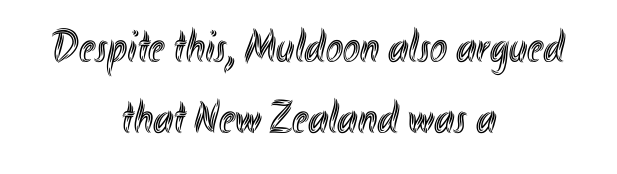
{"width": "condensed", "x_height": "small", "monospaced": "no", "underline": "no", "align": "center", "line_spacing": "normal", "line_spacing_ratio": 1.55, "letter_spacing": "normal", "letter_spacing_em": 0.0, "glyph_px": 46}
